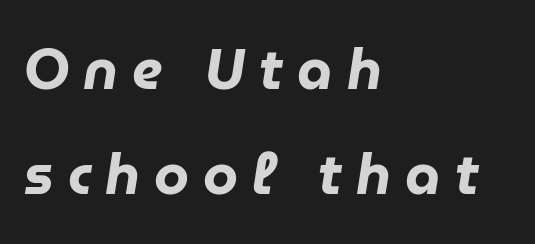
Q: Is the text bold? A: Yes.
Q: Is the text italic (slanted)? A: Yes, it leans right by about 9 degrees.
Q: Is the text underlined? A: No.
Q: How is the paragraph aligned? A: Left-aligned.
Q: Is the spacing between letters normal or unusually wide? A: Unusually wide.
Q: Width (condensed, normal, or wide)? A: Normal.
Q: Stroke contrast? A: Low.
Q: x-height? A: Medium.
Q: Monospaced? A: No.
